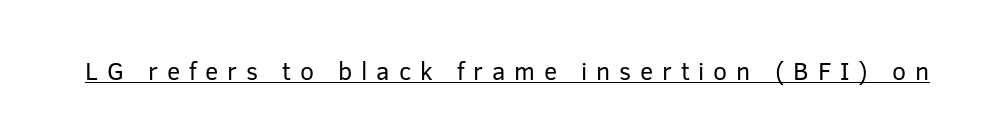
The image shows 25 px text type, upright; set unusually wide letter spacing (+0.35 em), underlined.
